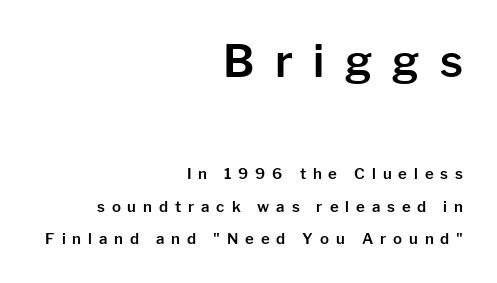
The image shows 44 px sans-serif type, upright; set right-aligned, loose line spacing (2.16x), unusually wide letter spacing (+0.46 em), not underlined; the first (top) block is 2.93x larger; low stroke contrast and a medium x-height.
